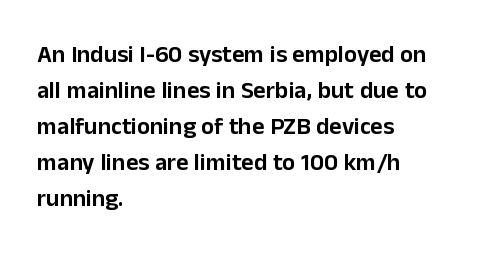
You can tell it's not italic because the verticals are truly vertical. Whoever set this chose a conventional vertical rhythm. The line texture is even and compact thanks to regular tracking. Each row of text sits above clean, open space.
